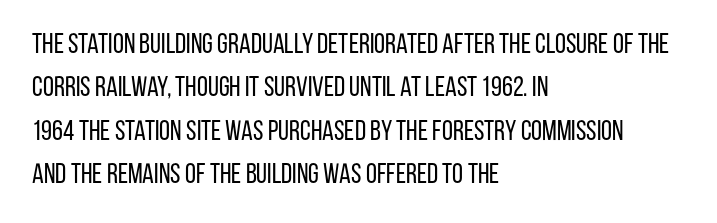
{"serif": "no", "italic": "no", "bold": "no", "weight": "regular", "width": "condensed", "stroke_contrast": "low", "x_height": "large", "monospaced": "no", "underline": "no", "align": "left", "line_spacing": "normal", "line_spacing_ratio": 1.55, "letter_spacing": "normal", "letter_spacing_em": 0.0, "glyph_px": 28}
